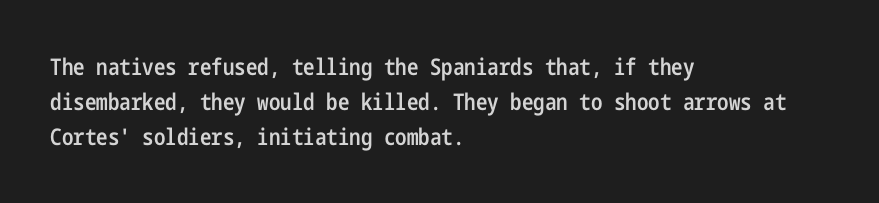
The image shows 23 px text type, upright; set left-aligned, normal line spacing (1.53x), normal letter spacing, not underlined.
